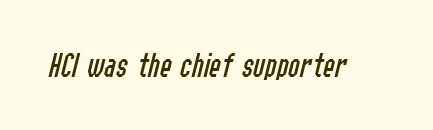
The face used here is proportionally spaced, like ordinary book or web type. Does the lettering tilt? It does — this is italic. Ink coverage per letter is moderate at most. Each row of text sits above clean, open space. Observe the ordinary spacing: letters are neighbours, not strangers.
